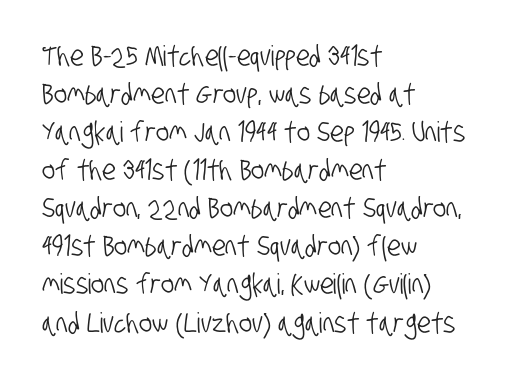
{"serif": "no", "width": "condensed", "stroke_contrast": "low", "x_height": "large", "monospaced": "no", "underline": "no", "align": "left", "line_spacing": "normal", "line_spacing_ratio": 1.36, "letter_spacing": "normal", "letter_spacing_em": 0.0, "glyph_px": 28}
